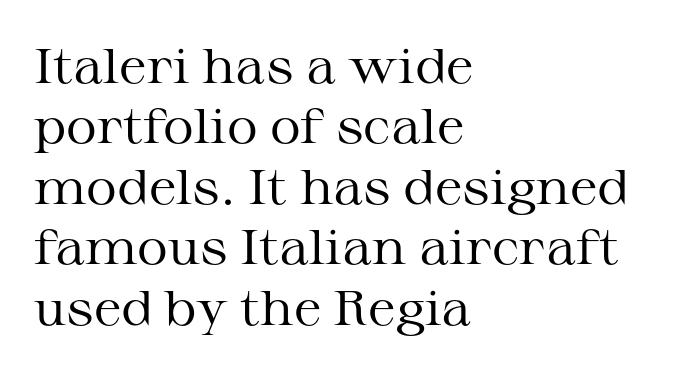
Does the lettering tilt? It doesn't — this is upright. Varying glyph widths throughout — classic text-font behaviour. The compositor pushed each line to the left boundary. Here the glyphs are tracked normally, forming tight word shapes. The baseline area is clear.
